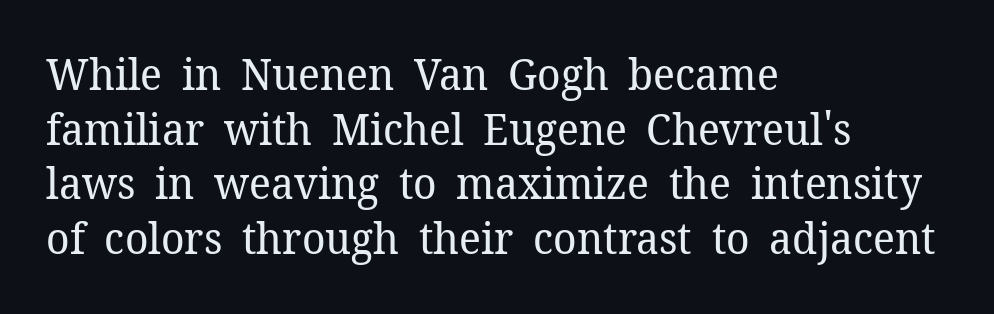
Q: Is the text bold? A: No.
Q: Is the text italic (slanted)? A: No, it is upright.
Q: Is the typeface a serif or a sans-serif typeface? A: Serif.
Q: Is the text underlined? A: No.
Q: How is the paragraph aligned? A: Left-aligned.
Q: Is the spacing between letters normal or unusually wide? A: Normal.
Q: Width (condensed, normal, or wide)? A: Normal.
Q: Stroke contrast? A: Low.
Q: x-height? A: Medium.
Q: Monospaced? A: No.
